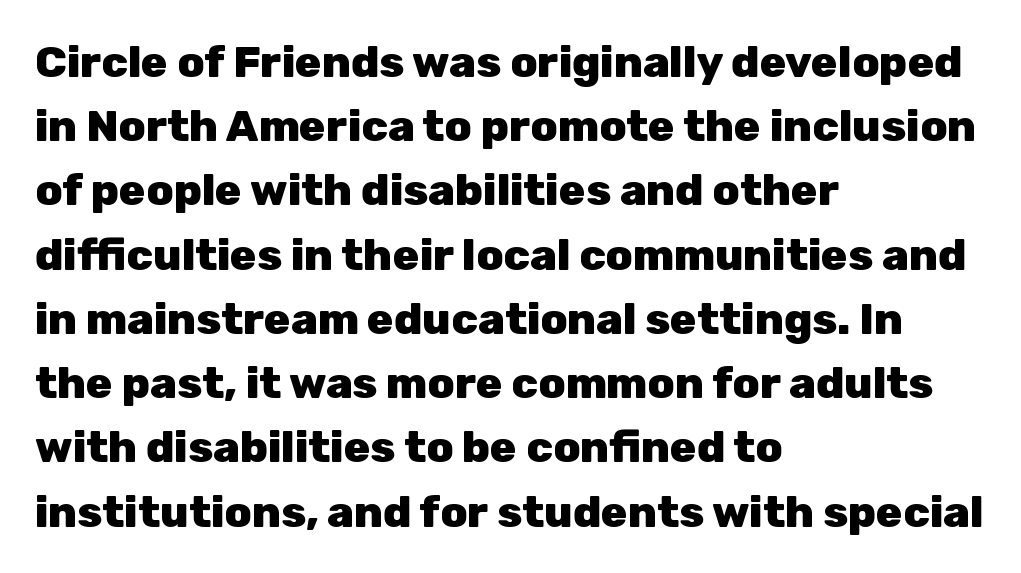
Q: Is the text bold? A: Yes.
Q: Is the text italic (slanted)? A: No, it is upright.
Q: Is the typeface a serif or a sans-serif typeface? A: Sans-serif.
Q: Is the text underlined? A: No.
Q: How is the paragraph aligned? A: Left-aligned.
Q: Is the spacing between letters normal or unusually wide? A: Normal.
Q: Is the spacing between lines tight, normal or loose? A: Normal.
Q: Width (condensed, normal, or wide)? A: Normal.
Q: Stroke contrast? A: Low.
Q: x-height? A: Medium.
Q: Monospaced? A: No.
